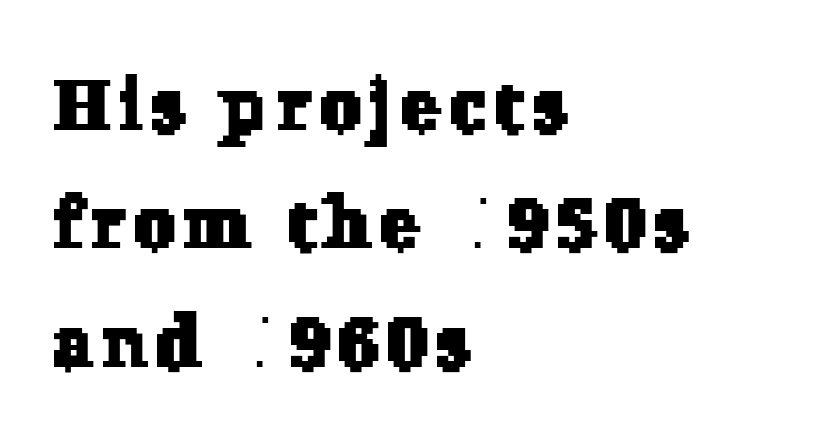
Q: Is the typeface a serif or a sans-serif typeface? A: Serif.
Q: Is the text underlined? A: No.
Q: How is the paragraph aligned? A: Left-aligned.
Q: Is the spacing between lines tight, normal or loose? A: Normal.
Q: Width (condensed, normal, or wide)? A: Normal.
Q: Stroke contrast? A: Low.
Q: x-height? A: Medium.
Q: Monospaced? A: No.
